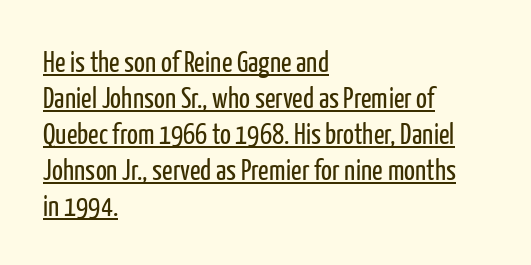
Short and long lines alike share a common starting point at left. The sample's only ornament is a line tracing under the words. The letterforms sit shoulder to shoulder at normal distance. If you drew a line through each stem, it would be perfectly vertical.
